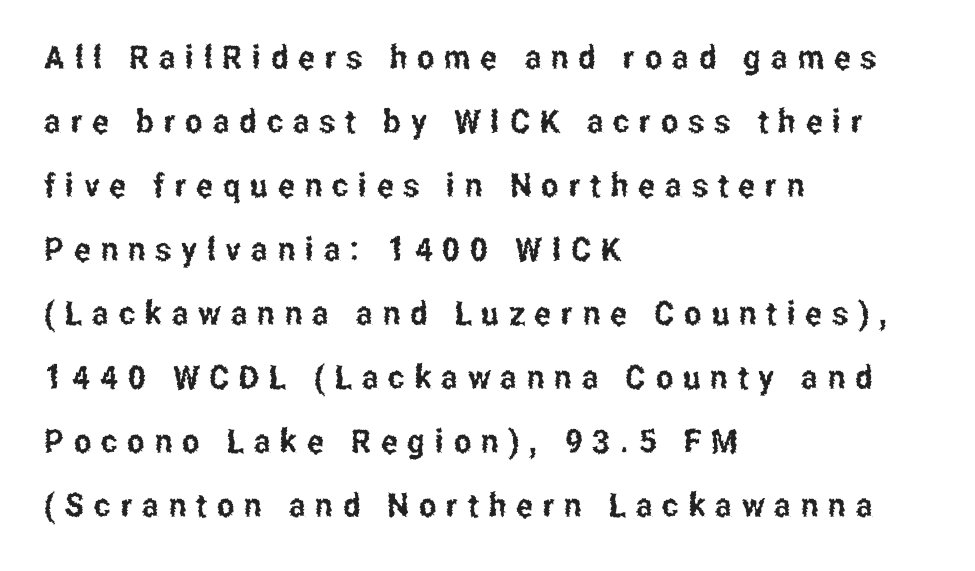
Q: Is the text italic (slanted)? A: No, it is upright.
Q: Is the typeface a serif or a sans-serif typeface? A: Sans-serif.
Q: Is the text underlined? A: No.
Q: How is the paragraph aligned? A: Left-aligned.
Q: Is the spacing between letters normal or unusually wide? A: Unusually wide.
Q: Is the spacing between lines tight, normal or loose? A: Loose.
Q: Width (condensed, normal, or wide)? A: Condensed.
Q: Stroke contrast? A: Low.
Q: x-height? A: Medium.
Q: Monospaced? A: No.
